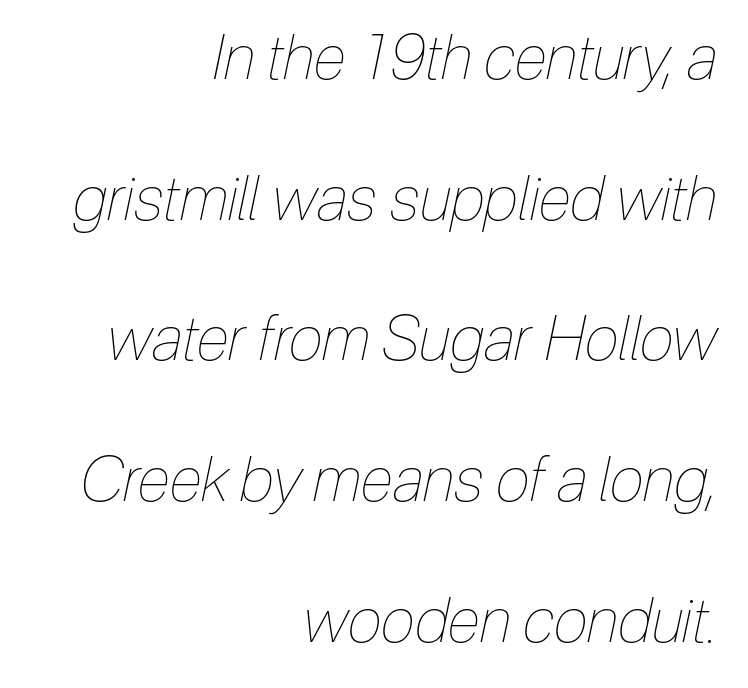
The image shows 62 px thin, condensed type, italic (leaning right); set right-aligned, loose line spacing (2.27x), normal letter spacing, not underlined; low stroke contrast and a medium x-height.
